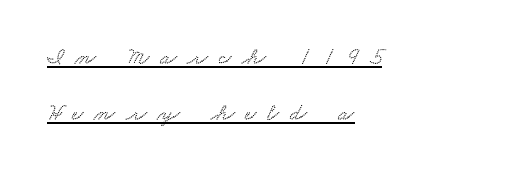
Glance below the letters and you will spot a drawn line. Compared with a centered layout, this one pins lines to the left instead. Loosely led — the rows are spread out. Compared with typical body copy, the letter spacing here is much looser.
